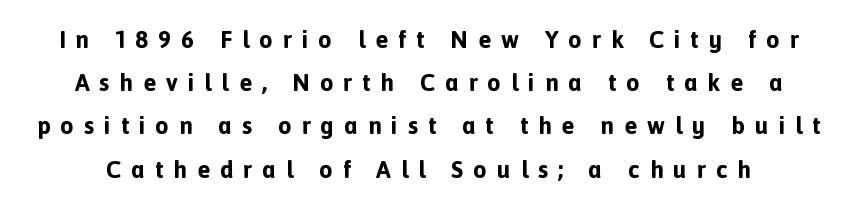
Q: Is the text bold? A: Yes.
Q: Is the text italic (slanted)? A: No, it is upright.
Q: Is the text underlined? A: No.
Q: Is the spacing between letters normal or unusually wide? A: Unusually wide.
